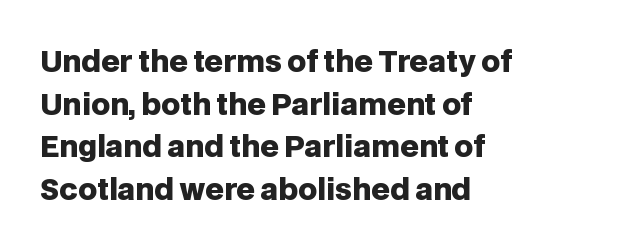
Q: Is the text bold? A: Yes.
Q: Is the text italic (slanted)? A: No, it is upright.
Q: Is the typeface a serif or a sans-serif typeface? A: Sans-serif.
Q: Is the text underlined? A: No.
Q: How is the paragraph aligned? A: Left-aligned.
Q: Is the spacing between letters normal or unusually wide? A: Normal.
Q: Is the spacing between lines tight, normal or loose? A: Normal.
Q: Width (condensed, normal, or wide)? A: Normal.
Q: Stroke contrast? A: Low.
Q: x-height? A: Large.
Q: Monospaced? A: No.
